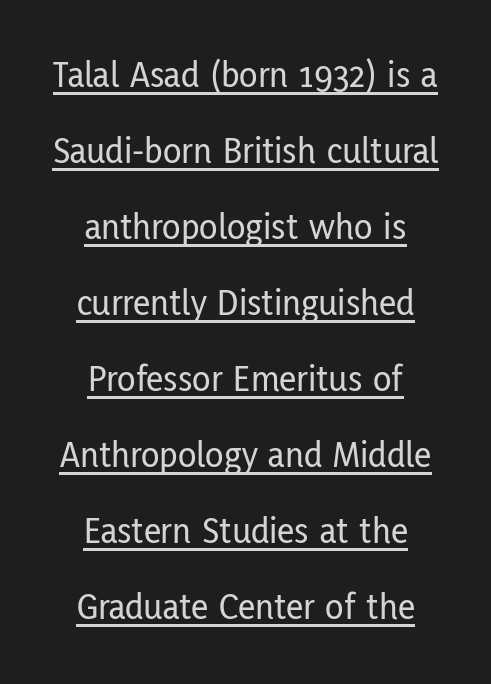
{"serif": "no", "italic": "no", "width": "condensed", "stroke_contrast": "low", "x_height": "medium", "monospaced": "no", "underline": "yes", "align": "center", "line_spacing": "loose", "line_spacing_ratio": 2.0, "letter_spacing": "normal", "letter_spacing_em": 0.0, "glyph_px": 38}
